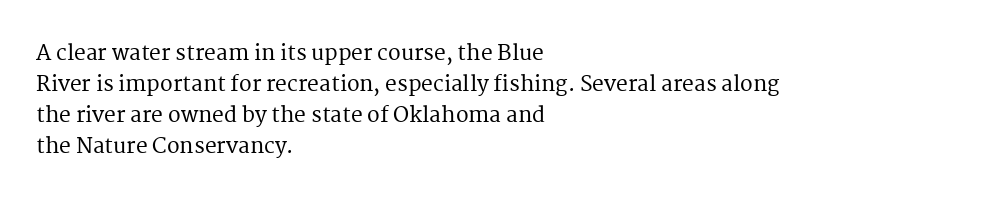
Q: Is the text italic (slanted)? A: No, it is upright.
Q: Is the text underlined? A: No.
Q: How is the paragraph aligned? A: Left-aligned.
Q: Is the spacing between letters normal or unusually wide? A: Normal.
Q: Is the spacing between lines tight, normal or loose? A: Normal.
